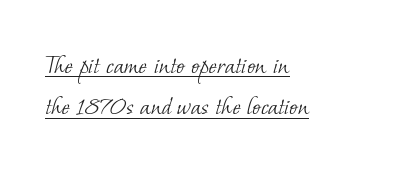
The image shows 28 px light serif type; set left-aligned, normal line spacing (1.48x), normal letter spacing, underlined; low stroke contrast and a small x-height.
